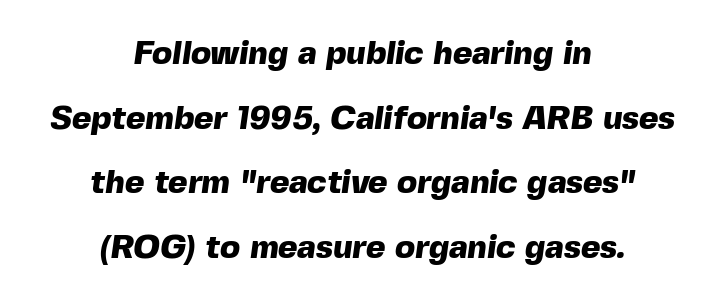
The image shows 33 px heavy sans-serif type; set centered, loose line spacing (1.96x), normal letter spacing, not underlined; a medium x-height.
